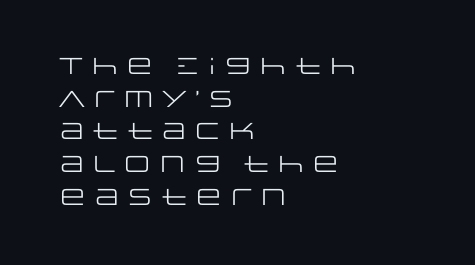
Q: Is the text bold? A: No.
Q: Is the text italic (slanted)? A: No, it is upright.
Q: Is the text underlined? A: No.
Q: How is the paragraph aligned? A: Left-aligned.
Q: Is the spacing between letters normal or unusually wide? A: Normal.
Q: Is the spacing between lines tight, normal or loose? A: Normal.
